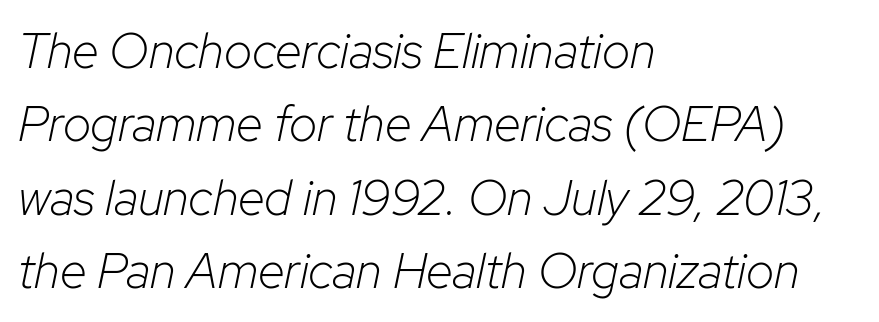
Q: Is the text bold? A: No.
Q: Is the text italic (slanted)? A: Yes, it leans right by about 12 degrees.
Q: Is the text underlined? A: No.
Q: How is the paragraph aligned? A: Left-aligned.
Q: Is the spacing between letters normal or unusually wide? A: Normal.
Q: Is the spacing between lines tight, normal or loose? A: Normal.
Q: Width (condensed, normal, or wide)? A: Normal.
Q: Stroke contrast? A: Low.
Q: x-height? A: Medium.
Q: Monospaced? A: No.
